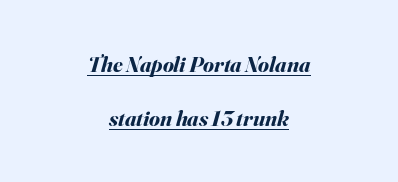
Where is the straight margin? There isn't one; the lines are centered. In terms of letterspacing, this is plain default setting. The rendered words wear a rule along their underside. Is there much room between lines? Yes — plenty of vertical air separates them.
